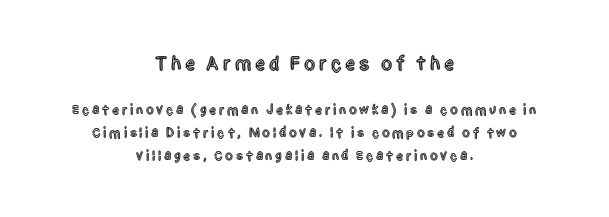
The image shows 20 px text type, upright; set centered, normal line spacing (1.62x), not underlined; the first (top) block is 1.43x larger.
